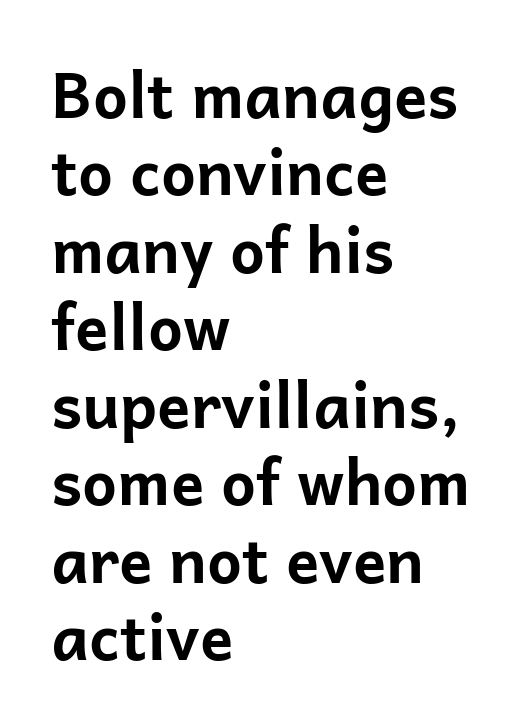
The image shows 62 px bold sans-serif type, upright; set left-aligned, normal line spacing (1.25x), normal letter spacing, not underlined; low stroke contrast and a medium x-height.
